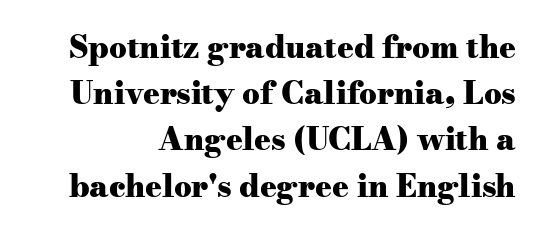
{"serif": "yes", "italic": "no", "bold": "yes", "weight": "heavy", "width": "wide", "stroke_contrast": "medium", "x_height": "small", "monospaced": "no", "underline": "no", "line_spacing": "normal", "line_spacing_ratio": 1.49, "letter_spacing": "normal", "letter_spacing_em": 0.0, "glyph_px": 31}
